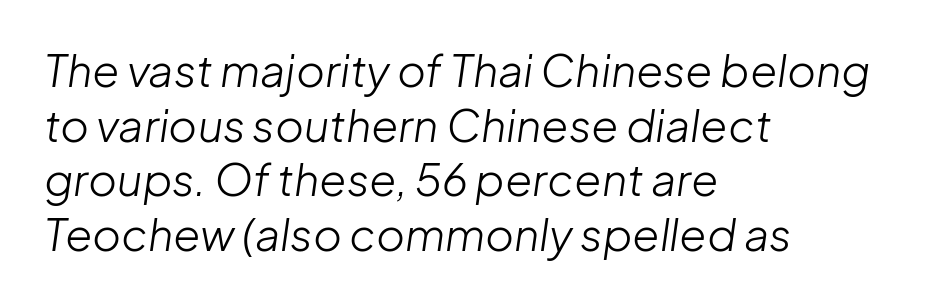
Q: Is the text bold? A: No.
Q: Is the text italic (slanted)? A: Yes, it leans right by about 8 degrees.
Q: Is the text underlined? A: No.
Q: How is the paragraph aligned? A: Left-aligned.
Q: Is the spacing between letters normal or unusually wide? A: Normal.
Q: Width (condensed, normal, or wide)? A: Normal.
Q: Stroke contrast? A: Low.
Q: x-height? A: Medium.
Q: Monospaced? A: No.
